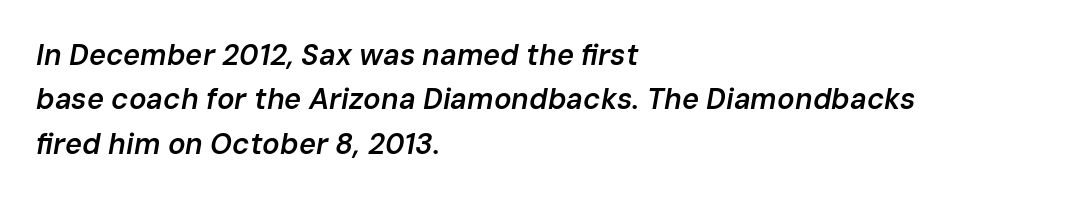
The image shows 29 px semibold type, italic (leaning right); set left-aligned, normal line spacing (1.53x), normal letter spacing, not underlined; low stroke contrast and a medium x-height.
